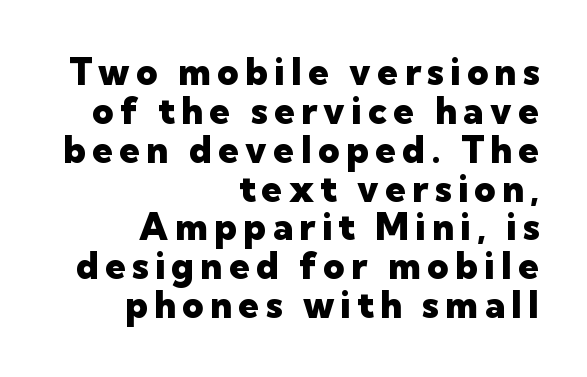
{"serif": "no", "italic": "no", "bold": "yes", "weight": "heavy", "width": "normal", "stroke_contrast": "low", "x_height": "medium", "monospaced": "no", "underline": "no", "align": "right", "line_spacing": "tight", "line_spacing_ratio": 1.05, "glyph_px": 37}
